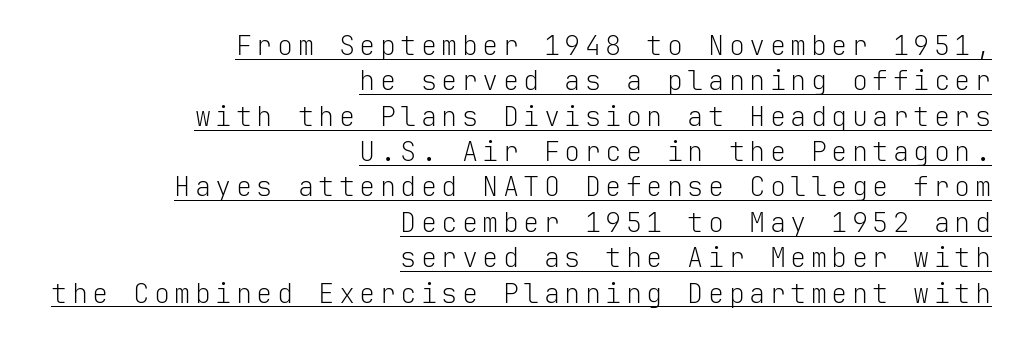
The face used here appears with an underline applied. Weight: not bold — regular or lighter. Caption: multi-line text, flush right, ragged left. A normal amount of white space separates one row of letters from the next. Do the letters lean? They stand straight.
